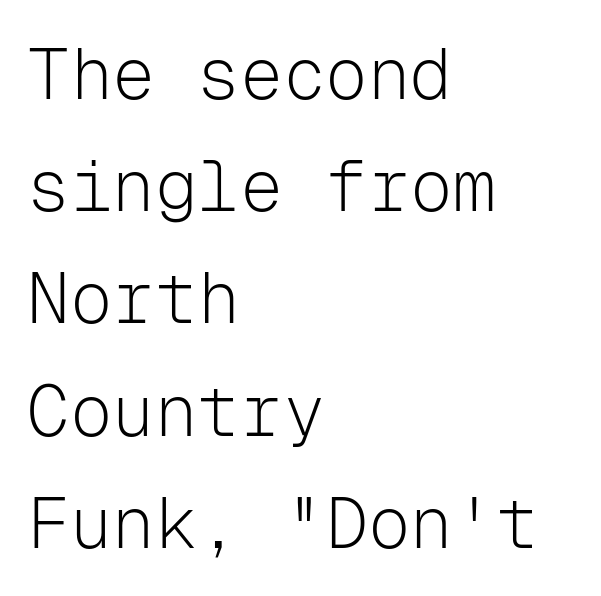
Q: Is the text bold? A: No.
Q: Is the text italic (slanted)? A: No, it is upright.
Q: Is the typeface a serif or a sans-serif typeface? A: Sans-serif.
Q: Is the text underlined? A: No.
Q: How is the paragraph aligned? A: Left-aligned.
Q: Is the spacing between letters normal or unusually wide? A: Normal.
Q: Is the spacing between lines tight, normal or loose? A: Normal.
Q: Width (condensed, normal, or wide)? A: Normal.
Q: Stroke contrast? A: Low.
Q: x-height? A: Medium.
Q: Monospaced? A: Yes.
